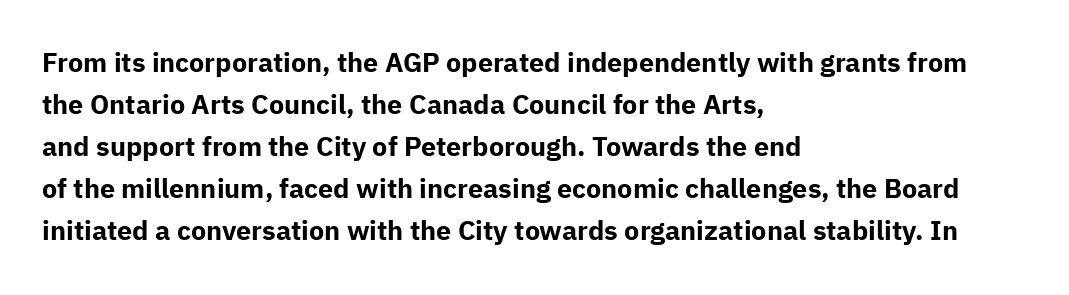
Q: Is the text bold? A: Yes.
Q: Is the text italic (slanted)? A: No, it is upright.
Q: Is the text underlined? A: No.
Q: How is the paragraph aligned? A: Left-aligned.
Q: Is the spacing between letters normal or unusually wide? A: Normal.
Q: Is the spacing between lines tight, normal or loose? A: Normal.
